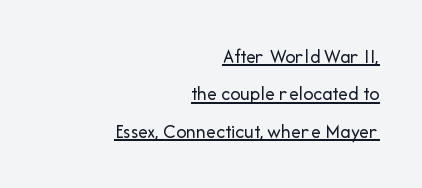
Q: Is the text bold? A: No.
Q: Is the text italic (slanted)? A: No, it is upright.
Q: Is the text underlined? A: Yes.
Q: How is the paragraph aligned? A: Right-aligned.
Q: Is the spacing between letters normal or unusually wide? A: Normal.
